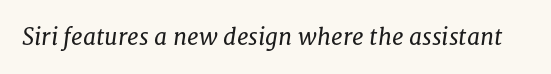
Q: Is the text bold? A: No.
Q: Is the text italic (slanted)? A: Yes, it leans right by about 8 degrees.
Q: Is the text underlined? A: No.
Q: Is the spacing between letters normal or unusually wide? A: Normal.
